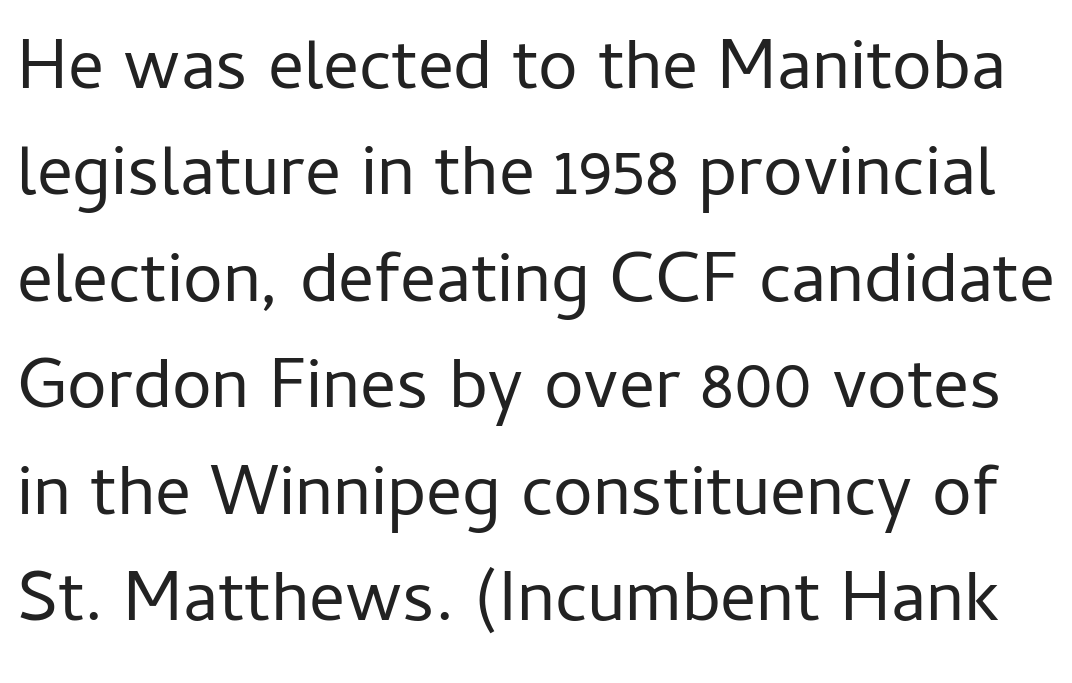
{"serif": "no", "italic": "no", "bold": "no", "weight": "regular", "width": "normal", "stroke_contrast": "low", "x_height": "medium", "monospaced": "no", "underline": "no", "line_spacing": "normal", "line_spacing_ratio": 1.5, "letter_spacing": "normal", "letter_spacing_em": 0.0, "glyph_px": 71}
